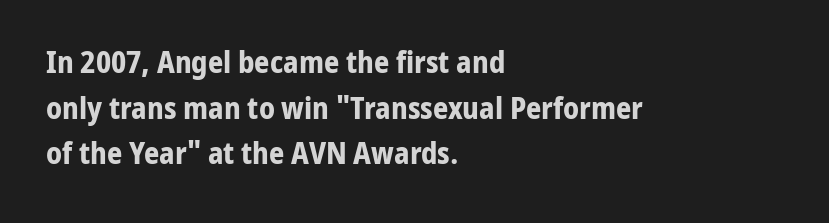
Q: Is the text bold? A: Yes.
Q: Is the text italic (slanted)? A: No, it is upright.
Q: Is the typeface a serif or a sans-serif typeface? A: Sans-serif.
Q: Is the text underlined? A: No.
Q: How is the paragraph aligned? A: Left-aligned.
Q: Is the spacing between letters normal or unusually wide? A: Normal.
Q: Is the spacing between lines tight, normal or loose? A: Normal.
Q: Width (condensed, normal, or wide)? A: Normal.
Q: Stroke contrast? A: Low.
Q: x-height? A: Medium.
Q: Monospaced? A: No.
